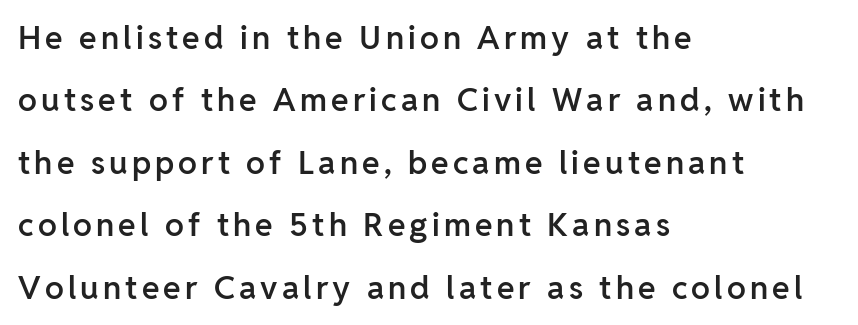
{"serif": "no", "italic": "no", "bold": "semi", "weight": "semibold", "width": "normal", "stroke_contrast": "low", "x_height": "medium", "monospaced": "no", "underline": "no", "align": "left", "line_spacing": "loose", "line_spacing_ratio": 1.95, "glyph_px": 32}
